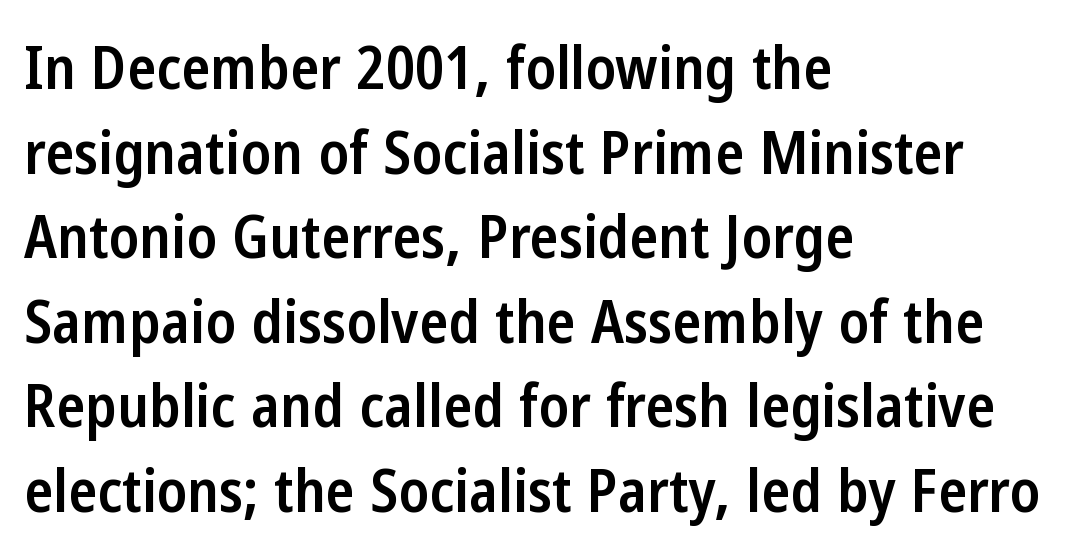
The sample has been set in demibold, a notch under bold. In CSS terms this would be text-align: left. The string is rendered with underlining switched off. Honestly, the letter spacing is just normal — you wouldn't notice it. Line spacing here is normal. Spacing verdict: proportional, widths tailored to each character.
